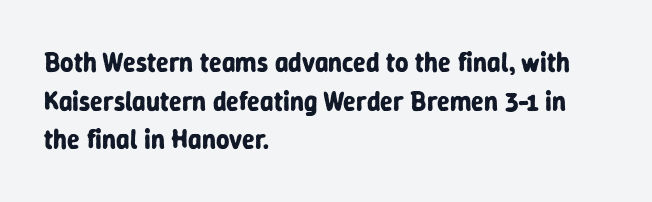
{"italic": "no", "bold": "yes", "underline": "no", "align": "left", "line_spacing": "normal", "line_spacing_ratio": 1.49, "letter_spacing": "normal", "letter_spacing_em": 0.0, "glyph_px": 26}
